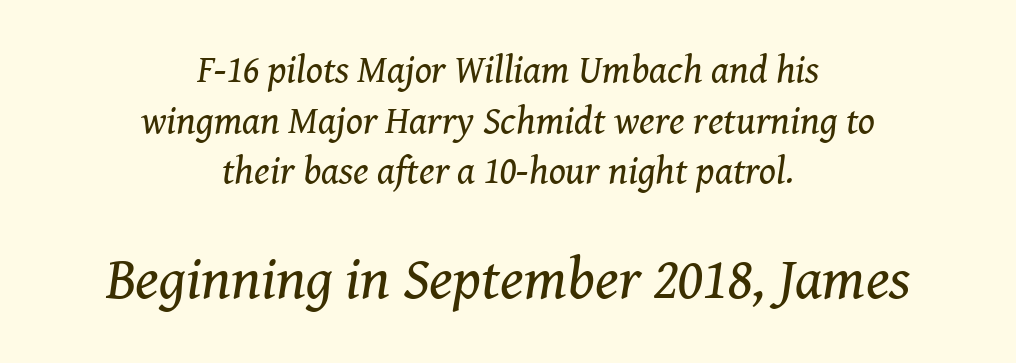
{"serif": "yes", "italic": "yes", "lean": "right", "slant_degrees": 8, "bold": "no", "weight": "regular", "width": "normal", "stroke_contrast": "medium", "x_height": "medium", "monospaced": "no", "underline": "no", "align": "center", "line_spacing": "normal", "line_spacing_ratio": 1.3, "letter_spacing": "normal", "letter_spacing_em": 0.0, "larger_block": "second", "size_ratio": 1.51, "glyph_px": 59}
